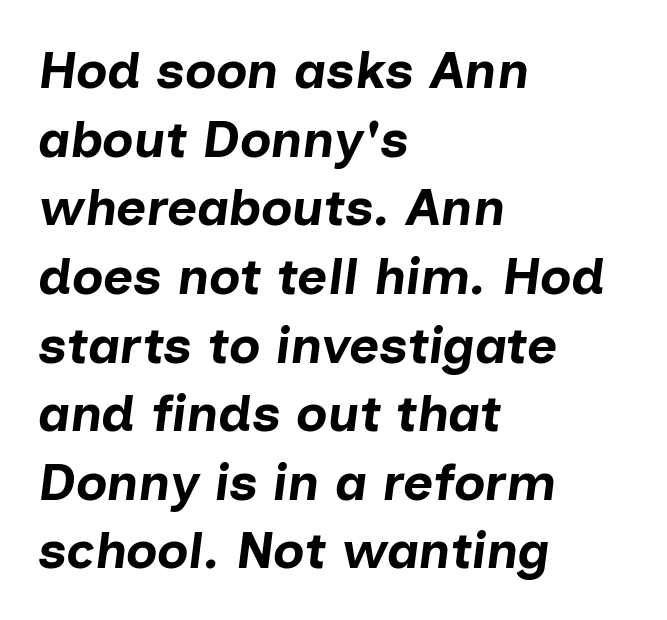
Q: Is the text bold? A: Yes.
Q: Is the text italic (slanted)? A: Yes, it leans right by about 7 degrees.
Q: Is the text underlined? A: No.
Q: How is the paragraph aligned? A: Left-aligned.
Q: Is the spacing between letters normal or unusually wide? A: Normal.
Q: Is the spacing between lines tight, normal or loose? A: Normal.
Q: Width (condensed, normal, or wide)? A: Normal.
Q: Stroke contrast? A: Low.
Q: x-height? A: Medium.
Q: Monospaced? A: No.
